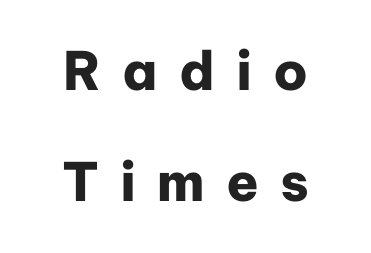
{"serif": "no", "italic": "no", "bold": "yes", "weight": "heavy", "width": "normal", "stroke_contrast": "low", "x_height": "medium", "monospaced": "no", "underline": "no", "align": "center", "line_spacing": "loose", "line_spacing_ratio": 2.09, "letter_spacing": "wide", "letter_spacing_em": 0.4, "glyph_px": 53}
